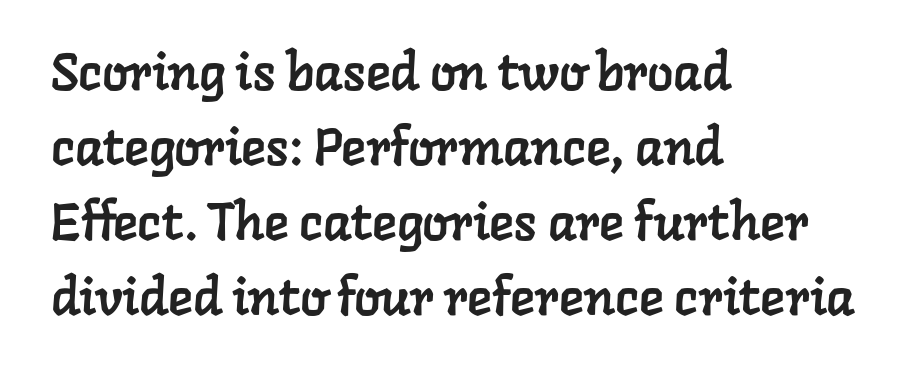
The image shows 52 px serif type; set left-aligned, normal line spacing (1.44x), normal letter spacing, not underlined; low stroke contrast and a medium x-height.
